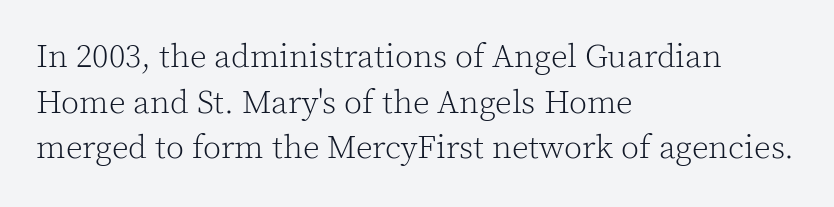
Q: Is the text bold? A: No.
Q: Is the text italic (slanted)? A: No, it is upright.
Q: Is the typeface a serif or a sans-serif typeface? A: Serif.
Q: Is the text underlined? A: No.
Q: How is the paragraph aligned? A: Left-aligned.
Q: Is the spacing between letters normal or unusually wide? A: Normal.
Q: Is the spacing between lines tight, normal or loose? A: Normal.
Q: Width (condensed, normal, or wide)? A: Normal.
Q: x-height? A: Medium.
Q: Monospaced? A: No.
